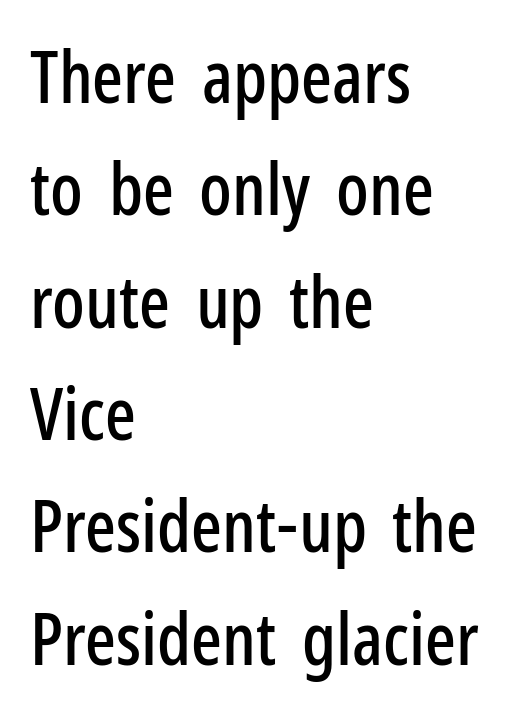
Serifs: no, the terminals of the letterforms are clean. Visually the block forms a straight wall on the left and a jagged coastline on the right. This sample uses plain, unmodified letter spacing. Notice how descenders clear the ascenders below comfortably — that's standard leading. Here the designer chose a conventional face with non-uniform glyph widths.
